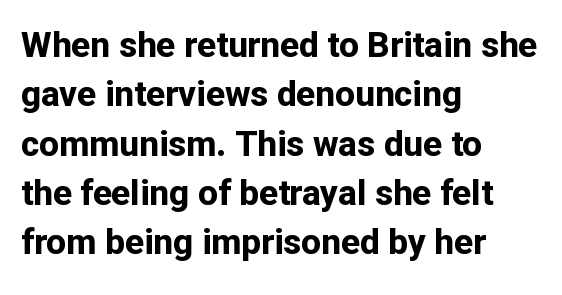
Q: Is the text bold? A: Yes.
Q: Is the text italic (slanted)? A: No, it is upright.
Q: Is the typeface a serif or a sans-serif typeface? A: Sans-serif.
Q: Is the text underlined? A: No.
Q: How is the paragraph aligned? A: Left-aligned.
Q: Is the spacing between letters normal or unusually wide? A: Normal.
Q: Is the spacing between lines tight, normal or loose? A: Normal.
Q: Width (condensed, normal, or wide)? A: Normal.
Q: Stroke contrast? A: Low.
Q: x-height? A: Medium.
Q: Monospaced? A: No.
